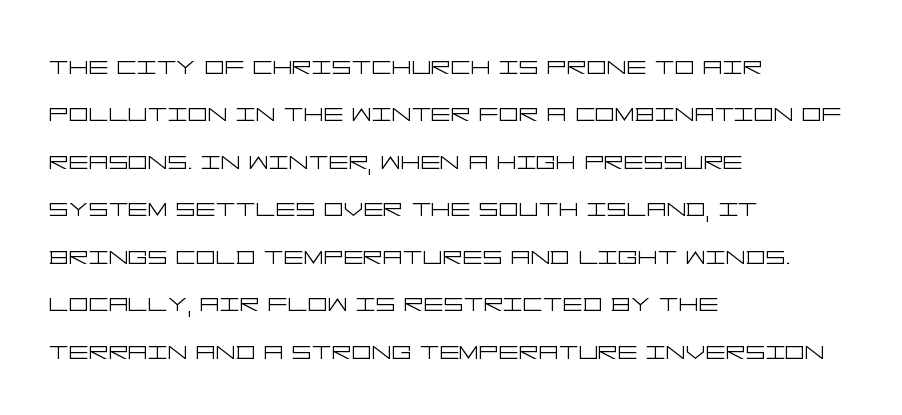
Q: Is the text bold? A: No.
Q: Is the text italic (slanted)? A: No, it is upright.
Q: Is the typeface a serif or a sans-serif typeface? A: Sans-serif.
Q: Is the text underlined? A: No.
Q: How is the paragraph aligned? A: Left-aligned.
Q: Is the spacing between letters normal or unusually wide? A: Normal.
Q: Is the spacing between lines tight, normal or loose? A: Normal.
Q: Width (condensed, normal, or wide)? A: Wide.
Q: Stroke contrast? A: Low.
Q: x-height? A: Large.
